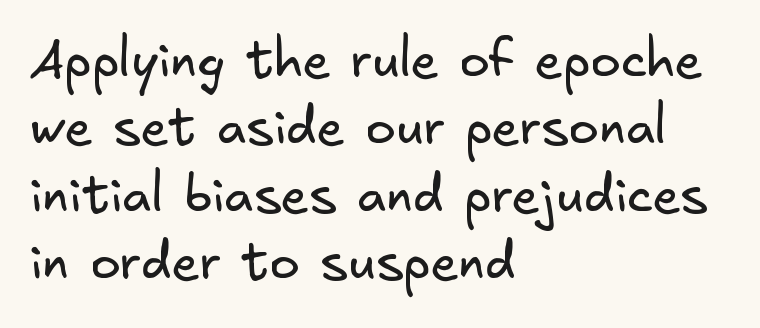
A typesetter would call this zero additional tracking. Is the block centered? No — it sits flush against the left margin. One glance says typical: line gaps are just what's usual. Letterform terminals end flat and unadorned throughout the passage. Beneath every word, the page is bare. Stroke mass is kept to a normal reading level or below.
